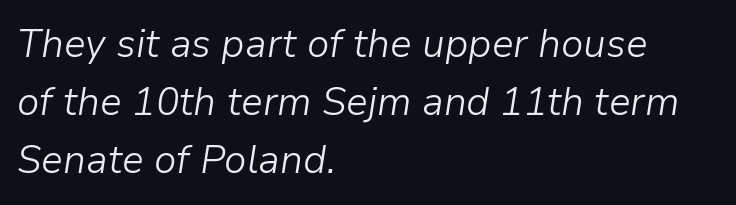
{"italic": "yes", "lean": "right", "slant_degrees": 9, "bold": "no", "weight": "light", "width": "normal", "stroke_contrast": "low", "x_height": "medium", "monospaced": "no", "underline": "no", "align": "left", "line_spacing": "normal", "line_spacing_ratio": 1.49, "letter_spacing": "normal", "letter_spacing_em": 0.0, "glyph_px": 39}
